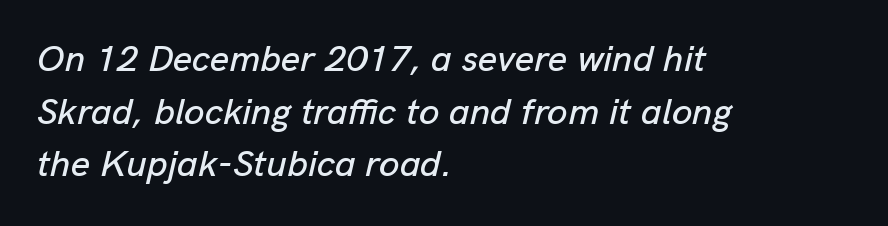
The image shows 37 px text type, italic (leaning right); set left-aligned, normal line spacing (1.42x), normal letter spacing, not underlined; low stroke contrast and a medium x-height.
